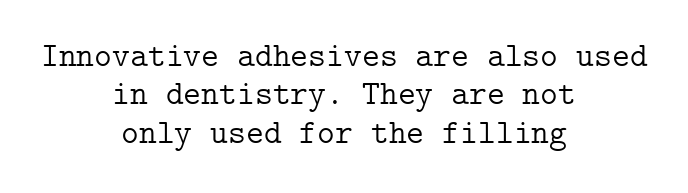
Q: Is the text bold? A: No.
Q: Is the text italic (slanted)? A: No, it is upright.
Q: Is the typeface a serif or a sans-serif typeface? A: Serif.
Q: Is the text underlined? A: No.
Q: How is the paragraph aligned? A: Centered.
Q: Is the spacing between letters normal or unusually wide? A: Normal.
Q: Is the spacing between lines tight, normal or loose? A: Tight.
Q: Width (condensed, normal, or wide)? A: Normal.
Q: Stroke contrast? A: Low.
Q: x-height? A: Medium.
